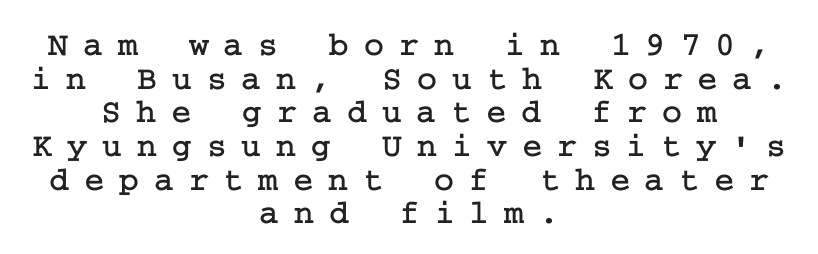
The image shows 34 px serif type, upright; set centered, tight line spacing (0.99x), unusually wide letter spacing (+0.44 em), not underlined; low stroke contrast and a medium x-height.
